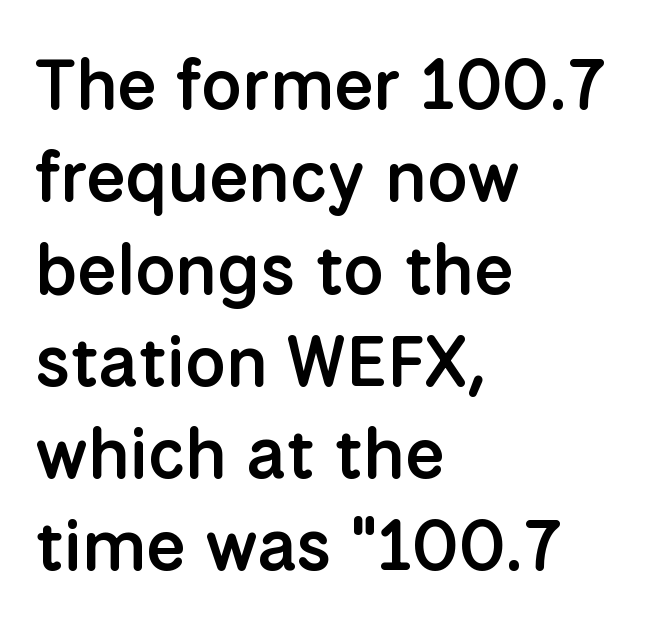
{"serif": "no", "italic": "no", "bold": "semi", "weight": "semibold", "width": "normal", "stroke_contrast": "low", "x_height": "medium", "monospaced": "no", "underline": "no", "align": "left", "line_spacing": "normal", "line_spacing_ratio": 1.3, "letter_spacing": "normal", "letter_spacing_em": 0.0, "glyph_px": 71}
